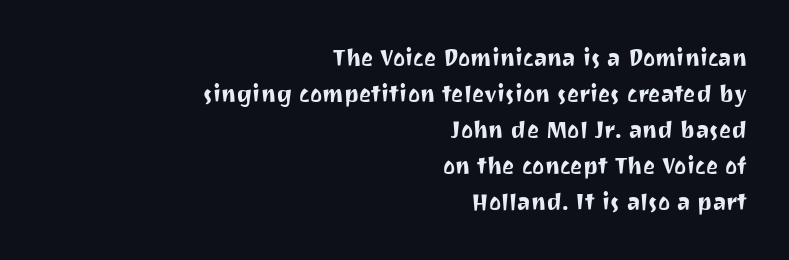
{"italic": "no", "underline": "no", "align": "right", "line_spacing": "normal", "line_spacing_ratio": 1.56, "letter_spacing": "normal", "letter_spacing_em": 0.0, "glyph_px": 23}
